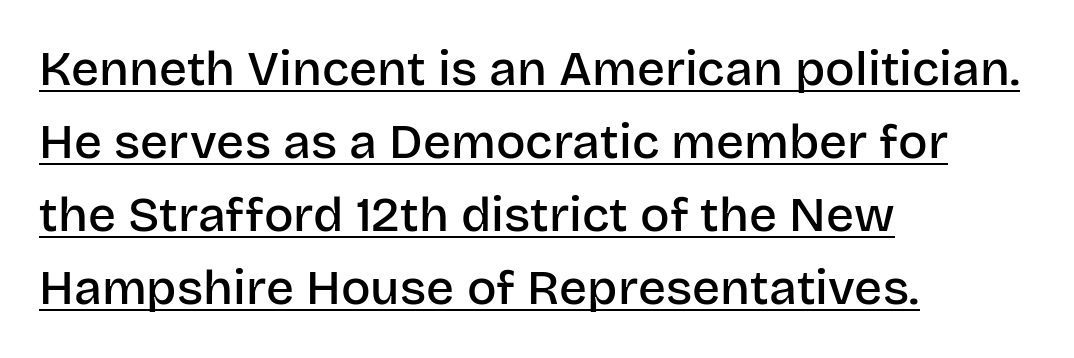
{"serif": "no", "italic": "no", "bold": "semi", "weight": "semibold", "width": "normal", "stroke_contrast": "low", "x_height": "large", "monospaced": "no", "underline": "yes", "align": "left", "line_spacing": "normal", "line_spacing_ratio": 1.49, "letter_spacing": "normal", "letter_spacing_em": 0.0, "glyph_px": 49}
